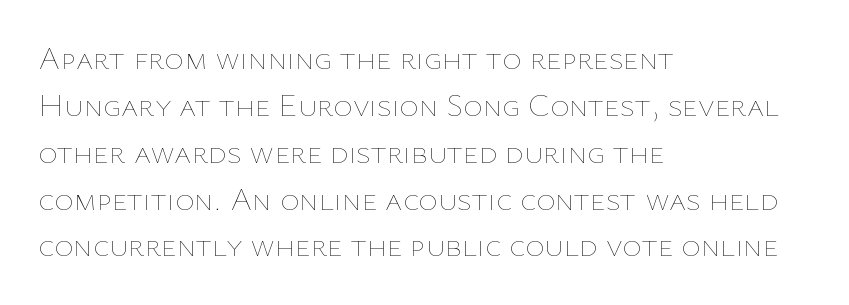
The image shows 33 px thin type, upright; set left-aligned, normal line spacing (1.42x), normal letter spacing, not underlined; low stroke contrast and a medium x-height.
